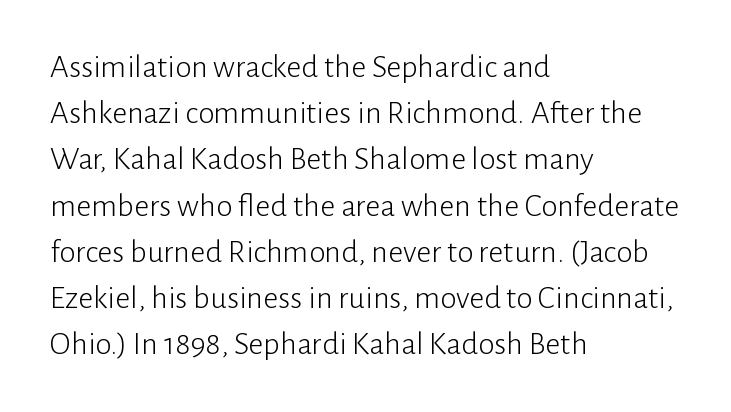
{"serif": "no", "italic": "no", "bold": "no", "weight": "light", "width": "normal", "stroke_contrast": "low", "x_height": "medium", "monospaced": "no", "underline": "no", "align": "left", "line_spacing": "normal", "line_spacing_ratio": 1.4, "letter_spacing": "normal", "letter_spacing_em": 0.0, "glyph_px": 33}
